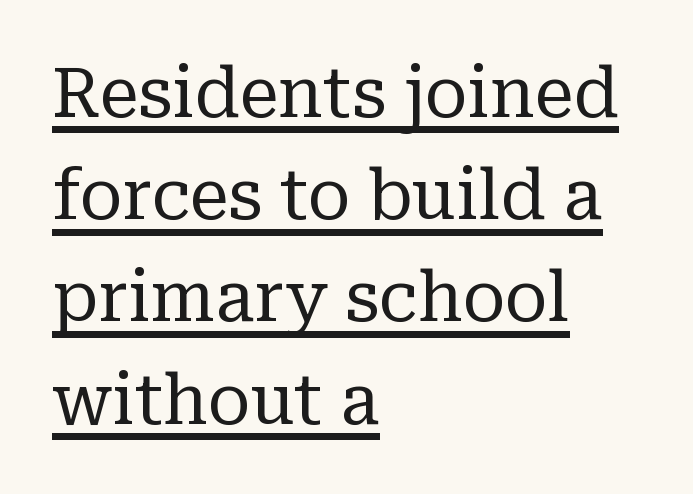
The image shows 70 px regular-weight serif type, upright; set left-aligned, normal line spacing (1.46x), normal letter spacing, underlined; low stroke contrast and a medium x-height.
